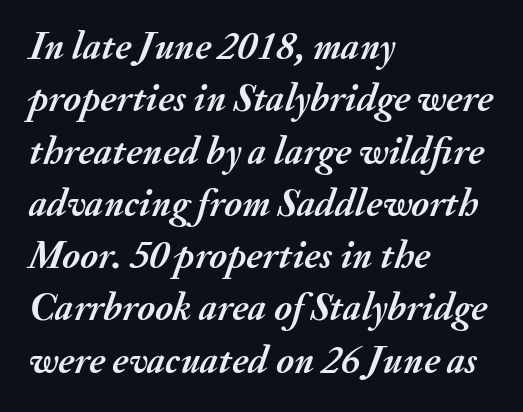
Q: Is the text bold? A: Yes.
Q: Is the text italic (slanted)? A: Yes, it leans right by about 20 degrees.
Q: Is the text underlined? A: No.
Q: How is the paragraph aligned? A: Left-aligned.
Q: Is the spacing between letters normal or unusually wide? A: Normal.
Q: Is the spacing between lines tight, normal or loose? A: Normal.
Q: Width (condensed, normal, or wide)? A: Normal.
Q: Stroke contrast? A: Medium.
Q: x-height? A: Small.
Q: Monospaced? A: No.
